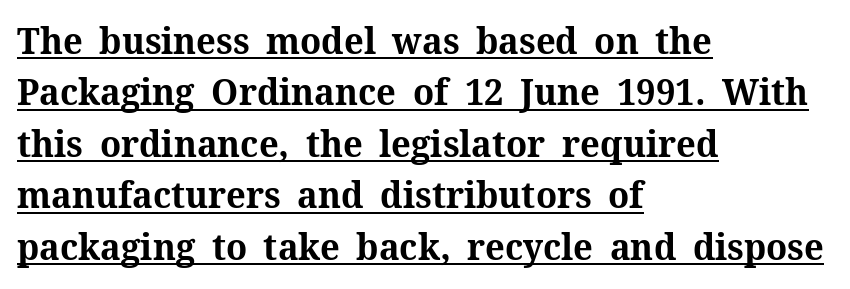
{"serif": "yes", "italic": "no", "bold": "yes", "weight": "bold", "width": "normal", "stroke_contrast": "medium", "x_height": "medium", "monospaced": "no", "underline": "yes", "align": "left", "line_spacing": "normal", "line_spacing_ratio": 1.39, "letter_spacing": "normal", "letter_spacing_em": 0.0, "glyph_px": 37}
